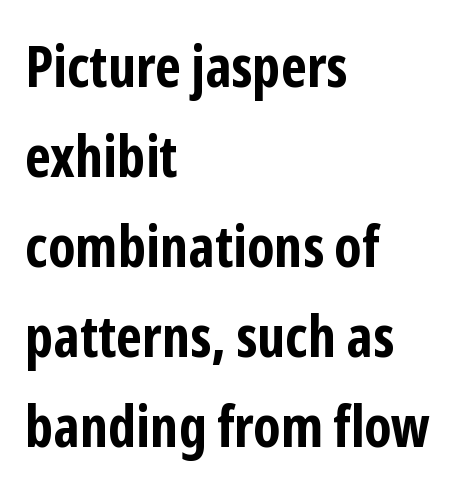
Q: Is the text bold? A: Yes.
Q: Is the text italic (slanted)? A: No, it is upright.
Q: Is the typeface a serif or a sans-serif typeface? A: Sans-serif.
Q: Is the text underlined? A: No.
Q: How is the paragraph aligned? A: Left-aligned.
Q: Is the spacing between letters normal or unusually wide? A: Normal.
Q: Is the spacing between lines tight, normal or loose? A: Normal.
Q: Width (condensed, normal, or wide)? A: Condensed.
Q: Stroke contrast? A: Low.
Q: x-height? A: Medium.
Q: Monospaced? A: No.
